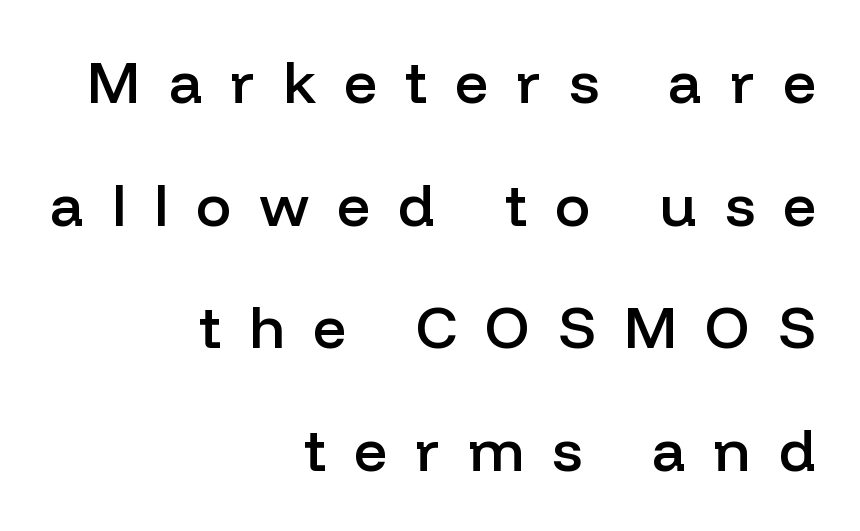
Line endings align vertically; line beginnings do not. Posture: upright roman. Note the varied advance widths — an 'i' is clearly narrower than an 'm'. Notice the strokes are somewhat thickened but not fully heavy: this is a semibold. What kind of face is this? One without serifs — a sans. Bare-footed words on every line.
